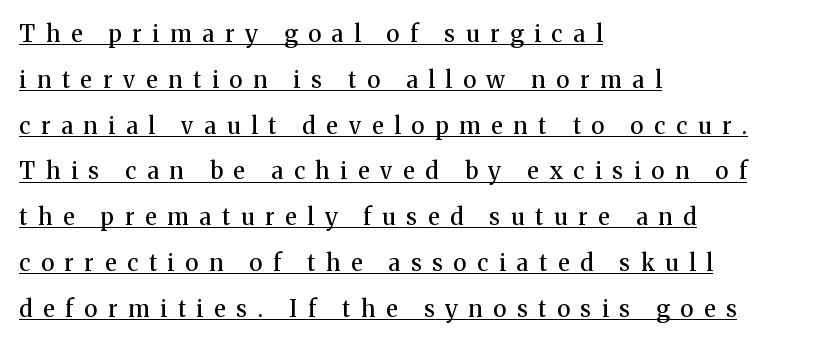
Weight check: semibold — heavier than regular, not quite bold. Decoration check: the copy is underlined. Posture: upright roman. Line starts are locked; line ends wander. Honestly, the letter spacing is so wide it's the main thing you notice.
